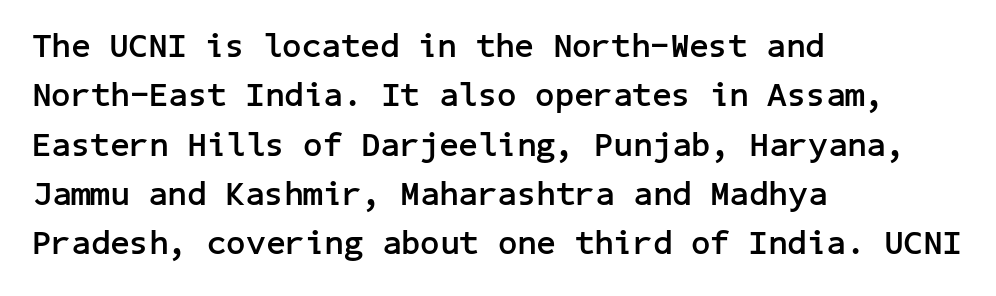
Q: Is the text bold? A: Yes.
Q: Is the text italic (slanted)? A: No, it is upright.
Q: Is the typeface a serif or a sans-serif typeface? A: Sans-serif.
Q: Is the text underlined? A: No.
Q: How is the paragraph aligned? A: Left-aligned.
Q: Is the spacing between letters normal or unusually wide? A: Normal.
Q: Is the spacing between lines tight, normal or loose? A: Normal.
Q: Width (condensed, normal, or wide)? A: Normal.
Q: Stroke contrast? A: Low.
Q: x-height? A: Medium.
